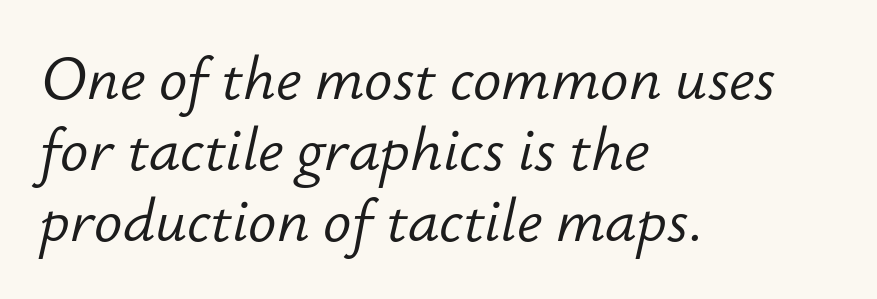
{"italic": "yes", "lean": "right", "slant_degrees": 12, "bold": "no", "weight": "light", "width": "normal", "stroke_contrast": "low", "x_height": "small", "monospaced": "no", "underline": "no", "align": "left", "line_spacing_ratio": 1.2, "letter_spacing": "normal", "letter_spacing_em": 0.0, "glyph_px": 59}
